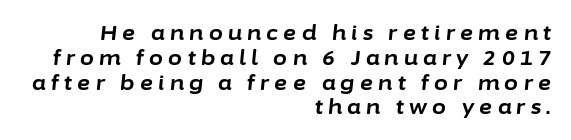
Q: Is the text bold? A: Yes.
Q: Is the text italic (slanted)? A: Yes, it leans right by about 6 degrees.
Q: Is the text underlined? A: No.
Q: How is the paragraph aligned? A: Right-aligned.
Q: Is the spacing between letters normal or unusually wide? A: Unusually wide.
